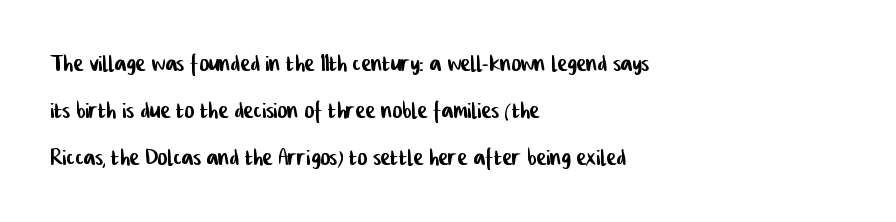
Q: Is the typeface a serif or a sans-serif typeface? A: Sans-serif.
Q: Is the text underlined? A: No.
Q: How is the paragraph aligned? A: Left-aligned.
Q: Is the spacing between letters normal or unusually wide? A: Normal.
Q: Is the spacing between lines tight, normal or loose? A: Normal.
Q: Width (condensed, normal, or wide)? A: Condensed.
Q: Stroke contrast? A: Low.
Q: x-height? A: Medium.
Q: Monospaced? A: No.
